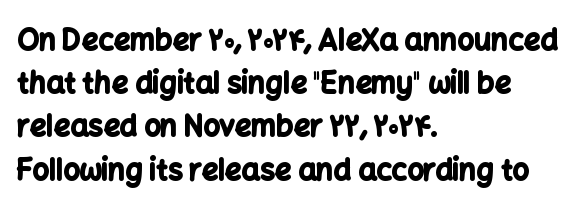
{"serif": "no", "italic": "no", "bold": "yes", "weight": "bold", "width": "normal", "stroke_contrast": "low", "x_height": "medium", "monospaced": "no", "underline": "no", "align": "left", "line_spacing": "normal", "line_spacing_ratio": 1.49, "letter_spacing": "normal", "letter_spacing_em": 0.0, "glyph_px": 29}
